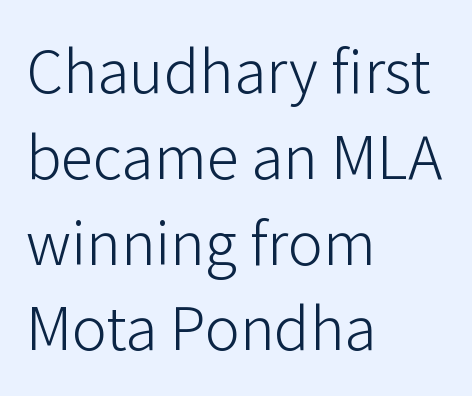
Q: Is the text bold? A: No.
Q: Is the text italic (slanted)? A: No, it is upright.
Q: Is the typeface a serif or a sans-serif typeface? A: Sans-serif.
Q: Is the text underlined? A: No.
Q: How is the paragraph aligned? A: Left-aligned.
Q: Is the spacing between letters normal or unusually wide? A: Normal.
Q: Is the spacing between lines tight, normal or loose? A: Normal.
Q: Width (condensed, normal, or wide)? A: Normal.
Q: Stroke contrast? A: Low.
Q: x-height? A: Medium.
Q: Monospaced? A: No.
